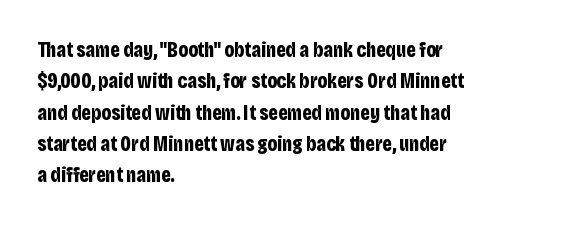
The passage shown is emphatically bold. The specimen reads as upright at a glance. Alignment: flush left. What stands out about the letter spacing? Nothing — it is the standard amount. The block of text has a typical density, with ordinary space between rows. The words here are not underlined.
